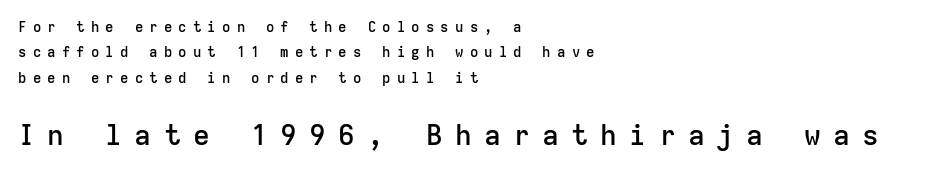
Do the letters lean? They stand straight. The foot of each line stays bare and open. The passage shown is typeset with a sans-serif family. Every letter is mildly thick-stroked: semibold rather than bold. Look at the tracking — it's clearly loosened, letters drifting apart. The designer gave the closing block more size than the opening block.
